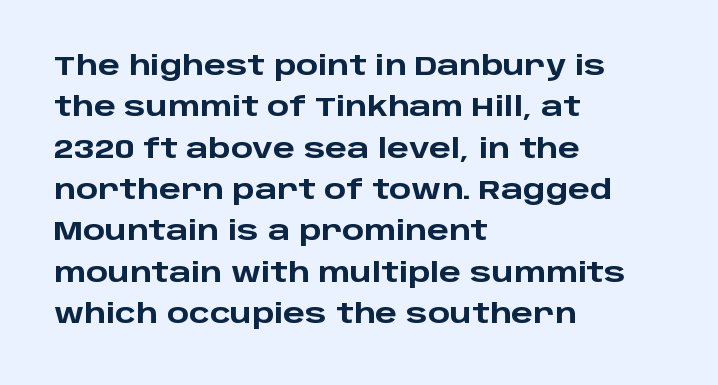
{"italic": "no", "bold": "yes", "underline": "no", "align": "left", "line_spacing": "normal", "line_spacing_ratio": 1.59, "letter_spacing": "normal", "letter_spacing_em": 0.0, "glyph_px": 26}
